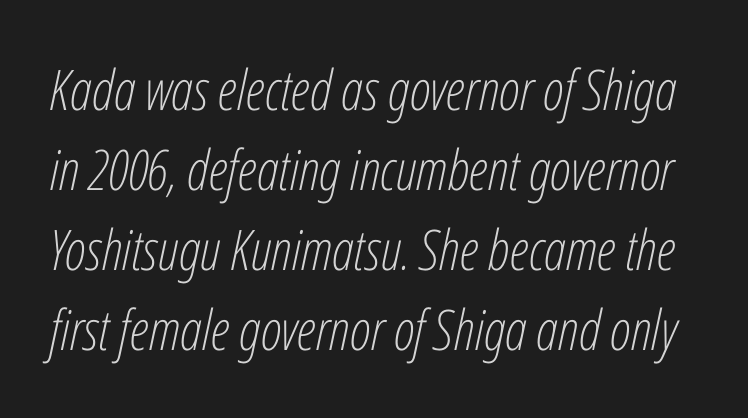
{"italic": "yes", "lean": "right", "slant_degrees": 12, "bold": "no", "weight": "light", "width": "condensed", "stroke_contrast": "low", "x_height": "medium", "monospaced": "no", "underline": "no", "line_spacing": "normal", "line_spacing_ratio": 1.43, "letter_spacing": "normal", "letter_spacing_em": 0.0, "glyph_px": 56}
